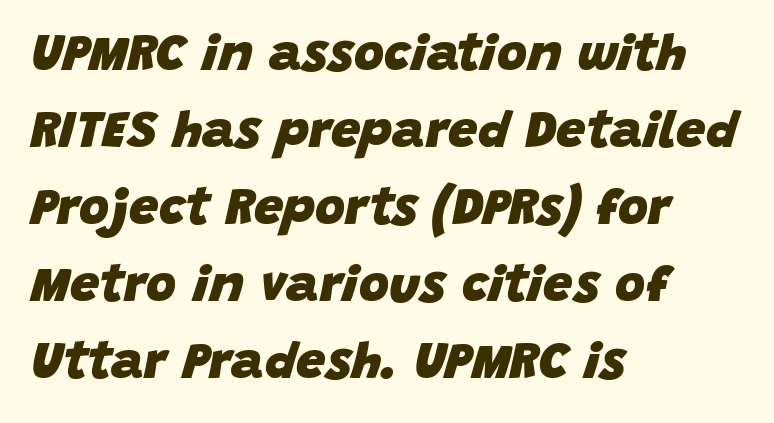
The image shows 52 px heavy type, italic (leaning right); set left-aligned, normal line spacing (1.48x), normal letter spacing, not underlined; low stroke contrast and a large x-height.
